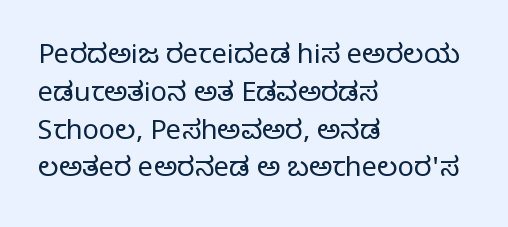
Q: Is the text bold? A: No.
Q: Is the text italic (slanted)? A: No, it is upright.
Q: Is the text underlined? A: No.
Q: How is the paragraph aligned? A: Left-aligned.
Q: Is the spacing between letters normal or unusually wide? A: Normal.
Q: Is the spacing between lines tight, normal or loose? A: Normal.
